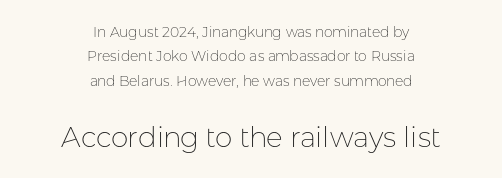
The font is comparable to plain body text, perhaps lighter. Type size steps up from the first block to the second. Does the lettering tilt? It doesn't — this is upright. The gap between lines stays unmarked. You could not count columns in this text — the font is proportionally spaced.
